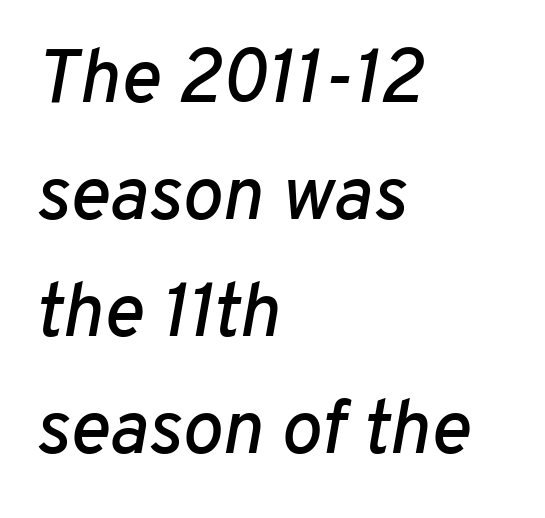
The image shows 76 px text type, italic (leaning right); set left-aligned, normal line spacing (1.54x), normal letter spacing, not underlined; low stroke contrast and a medium x-height.
